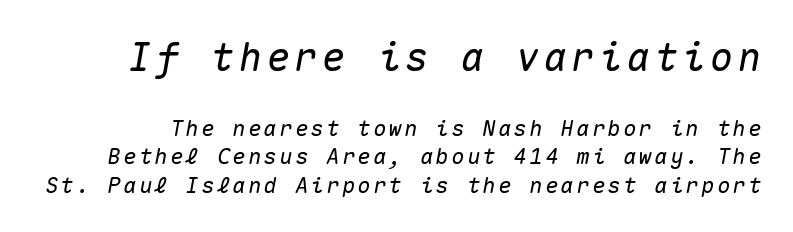
The image shows 39 px text type, italic (leaning right), monospaced; set normal line spacing (1.3x), not underlined; the first (top) block is 1.77x larger; medium stroke contrast and a medium x-height.
